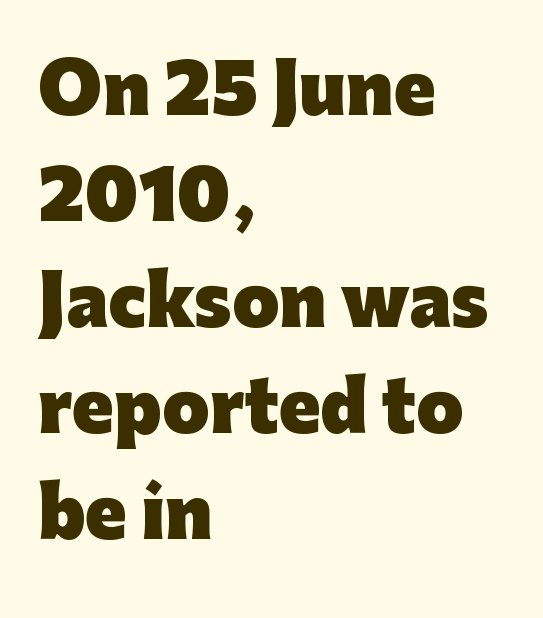
{"serif": "no", "italic": "no", "bold": "yes", "weight": "heavy", "width": "normal", "stroke_contrast": "low", "x_height": "medium", "monospaced": "no", "underline": "no", "align": "left", "line_spacing": "normal", "line_spacing_ratio": 1.56, "letter_spacing": "normal", "letter_spacing_em": 0.0, "glyph_px": 68}
